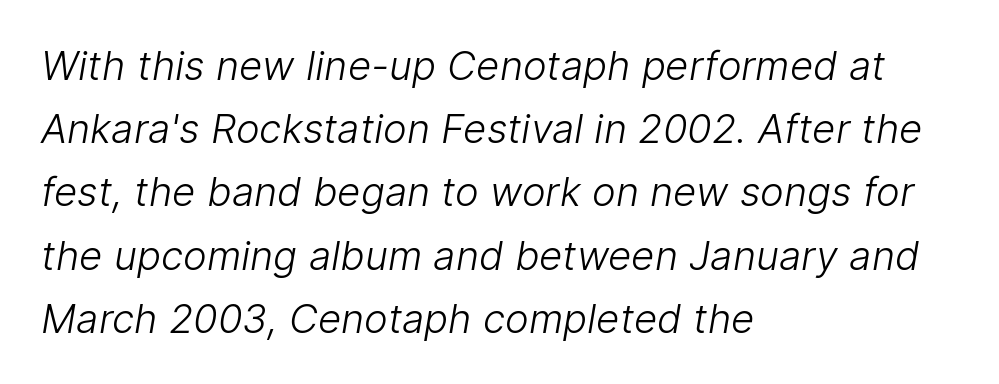
{"serif": "no", "bold": "no", "weight": "light", "width": "normal", "stroke_contrast": "low", "x_height": "medium", "monospaced": "no", "underline": "no", "align": "left", "line_spacing": "normal", "line_spacing_ratio": 1.58, "letter_spacing": "normal", "letter_spacing_em": 0.0, "glyph_px": 40}
